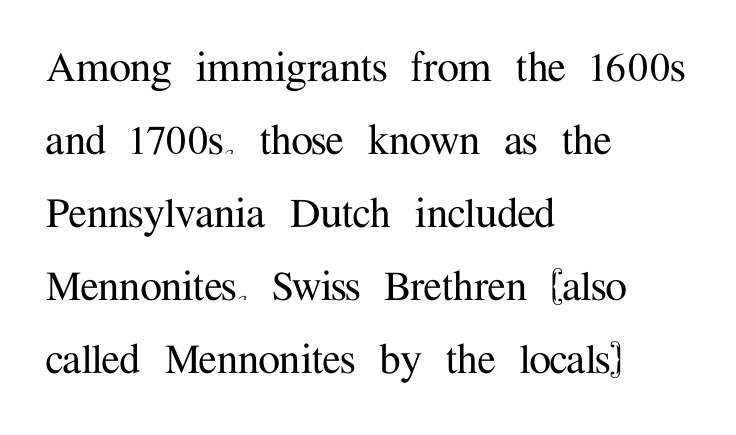
Alignment: flush left. The glyphs are unaccompanied by any horizontal stroke below them. Summary of vertical rhythm: regular, with standard interline spacing. Is there any slant? The stems are plumb. Looks like regular typesetting: each glyph gets only the width it needs.
